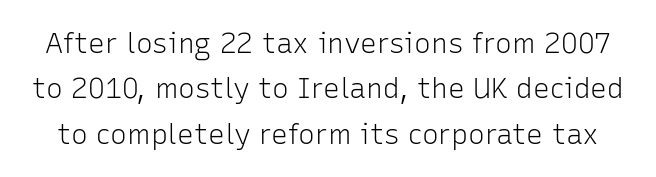
{"serif": "no", "italic": "no", "bold": "no", "weight": "light", "width": "normal", "stroke_contrast": "low", "x_height": "medium", "monospaced": "no", "underline": "no", "line_spacing": "normal", "line_spacing_ratio": 1.62, "letter_spacing": "normal", "letter_spacing_em": 0.0, "glyph_px": 28}
